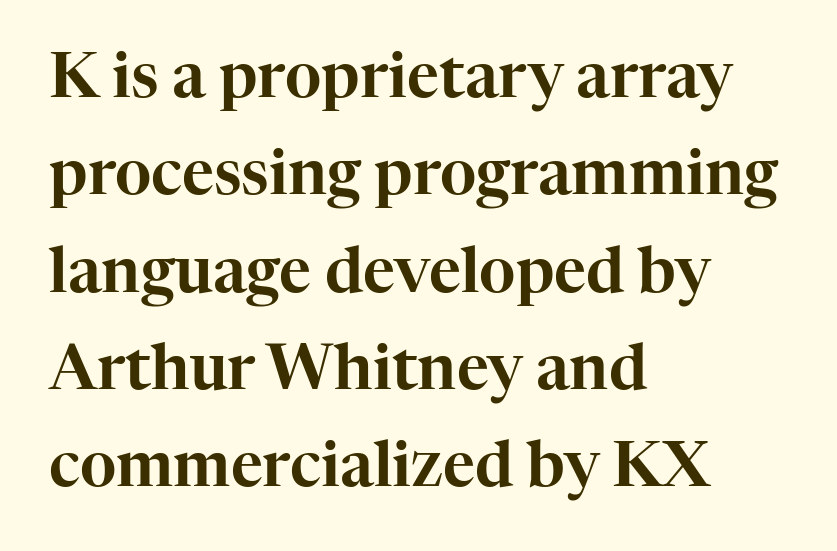
The image shows 62 px serif type, upright; set left-aligned, normal line spacing (1.57x), normal letter spacing, not underlined; high stroke contrast and a medium x-height.
